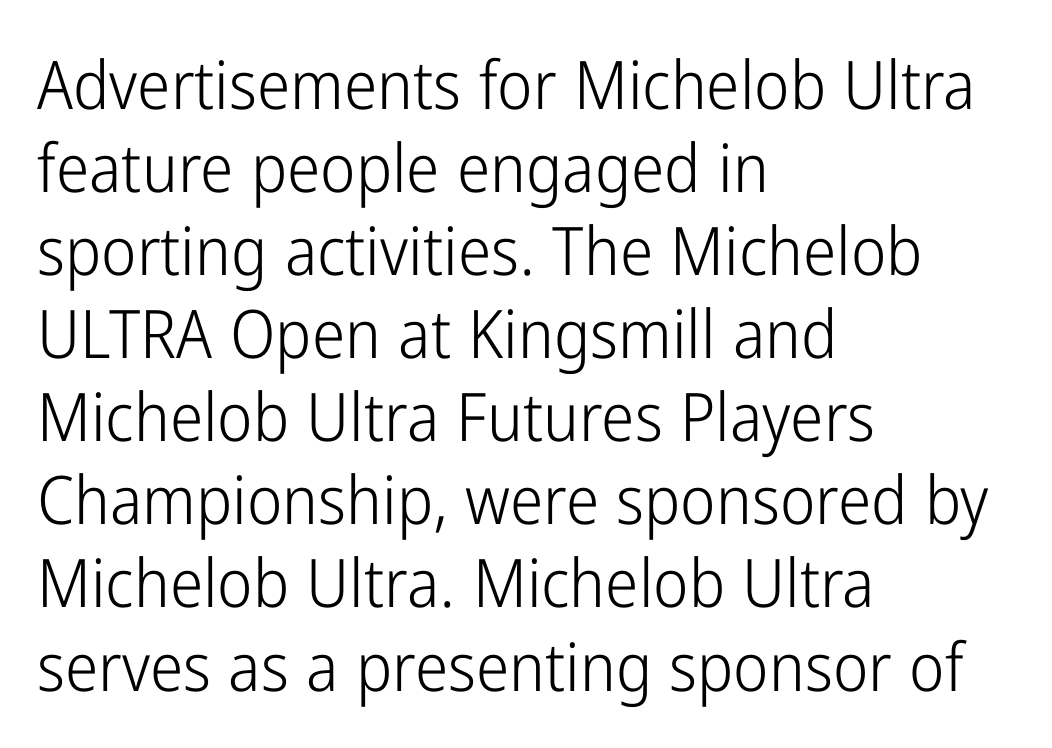
{"serif": "no", "italic": "no", "bold": "no", "weight": "light", "width": "condensed", "stroke_contrast": "low", "x_height": "medium", "monospaced": "no", "underline": "no", "align": "left", "line_spacing_ratio": 1.24, "letter_spacing": "normal", "letter_spacing_em": 0.0, "glyph_px": 67}
